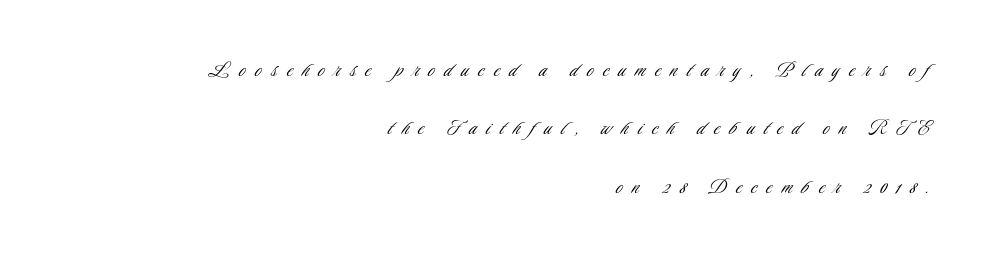
A bare baseline throughout the passage. Casual observation: everything's shoved over to the right. What's the leading like? Stretched, with rows far apart. Nothing heavy about these letters — not bold at all.
